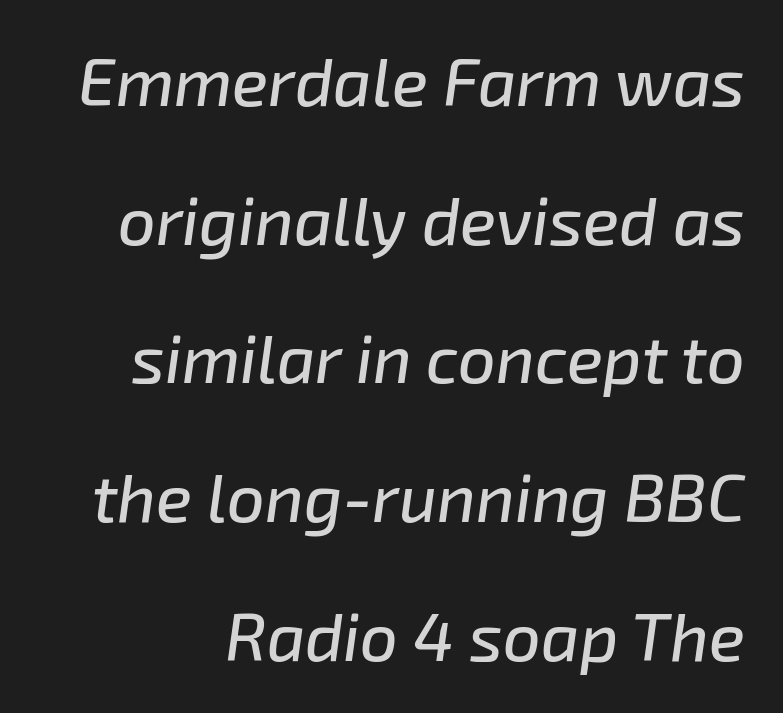
The image shows 67 px text type, italic (leaning right); set loose line spacing (2.07x), normal letter spacing, not underlined; low stroke contrast and a medium x-height.
